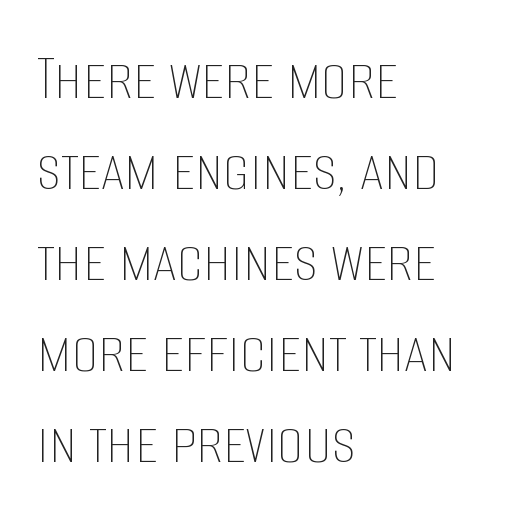
Q: Is the text bold? A: No.
Q: Is the text italic (slanted)? A: No, it is upright.
Q: Is the text underlined? A: No.
Q: How is the paragraph aligned? A: Left-aligned.
Q: Is the spacing between letters normal or unusually wide? A: Normal.
Q: Is the spacing between lines tight, normal or loose? A: Normal.
Q: Width (condensed, normal, or wide)? A: Condensed.
Q: Stroke contrast? A: Low.
Q: x-height? A: Large.
Q: Monospaced? A: No.
